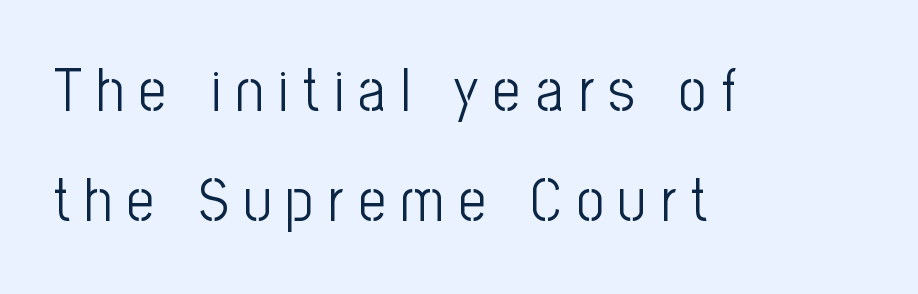
The image shows 60 px light, condensed sans-serif type, upright; set left-aligned, line spacing 1.83x, unusually wide letter spacing (+0.25 em), not underlined; low stroke contrast and a medium x-height.
